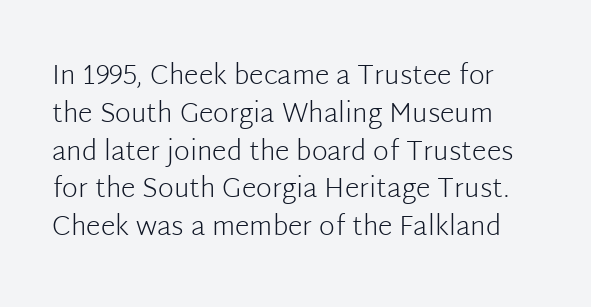
{"italic": "no", "bold": "no", "underline": "no", "line_spacing": "normal", "line_spacing_ratio": 1.4, "letter_spacing": "normal", "letter_spacing_em": 0.0, "glyph_px": 27}
